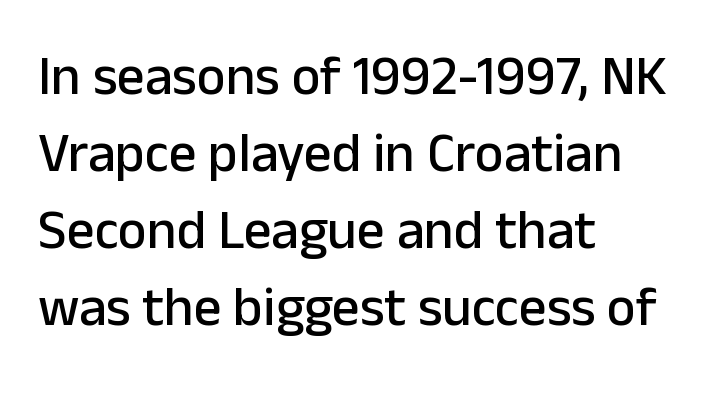
The image shows 55 px sans-serif type, upright; set left-aligned, normal line spacing (1.4x), normal letter spacing, not underlined; low stroke contrast and a medium x-height.
